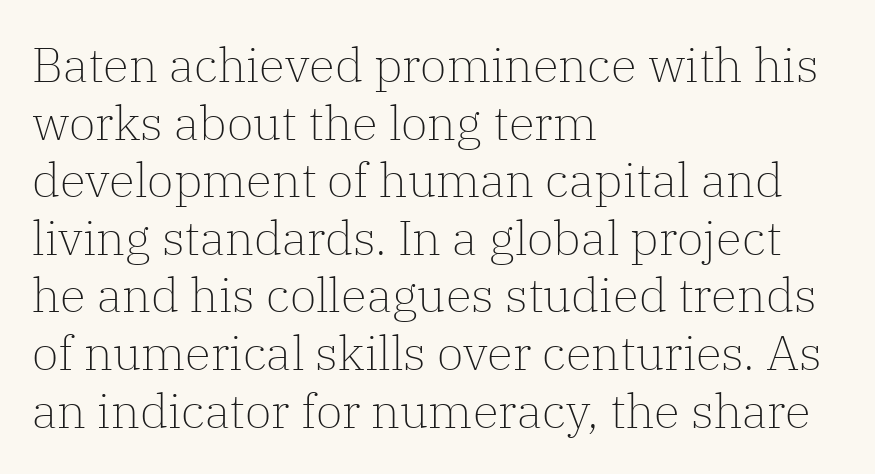
{"serif": "yes", "italic": "no", "bold": "no", "weight": "light", "width": "normal", "stroke_contrast": "low", "x_height": "medium", "monospaced": "no", "underline": "no", "align": "left", "line_spacing_ratio": 1.2, "letter_spacing": "normal", "letter_spacing_em": 0.0, "glyph_px": 48}
